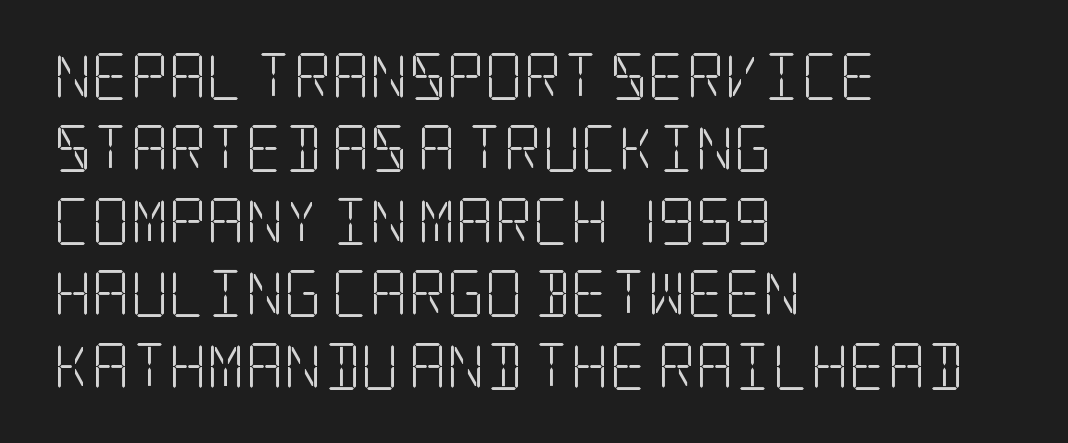
{"serif": "yes", "italic": "no", "bold": "no", "weight": "light", "width": "condensed", "stroke_contrast": "low", "x_height": "large", "underline": "no", "align": "left", "line_spacing": "normal", "line_spacing_ratio": 1.54, "letter_spacing": "normal", "letter_spacing_em": 0.0, "glyph_px": 47}
